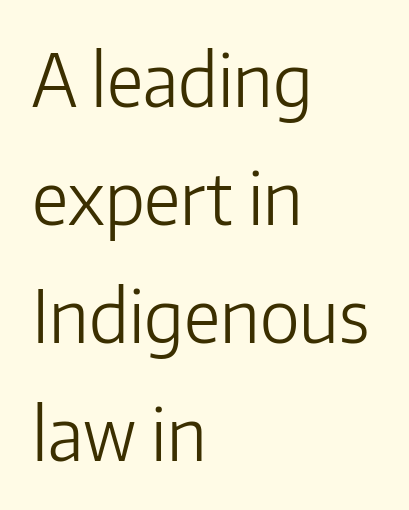
There is no visible air inserted between adjacent glyphs. The glyphs in this specimen are sans serif. Is the type heavy? It reads as light-to-regular instead. Varying glyph widths throughout — classic text-font behaviour.
